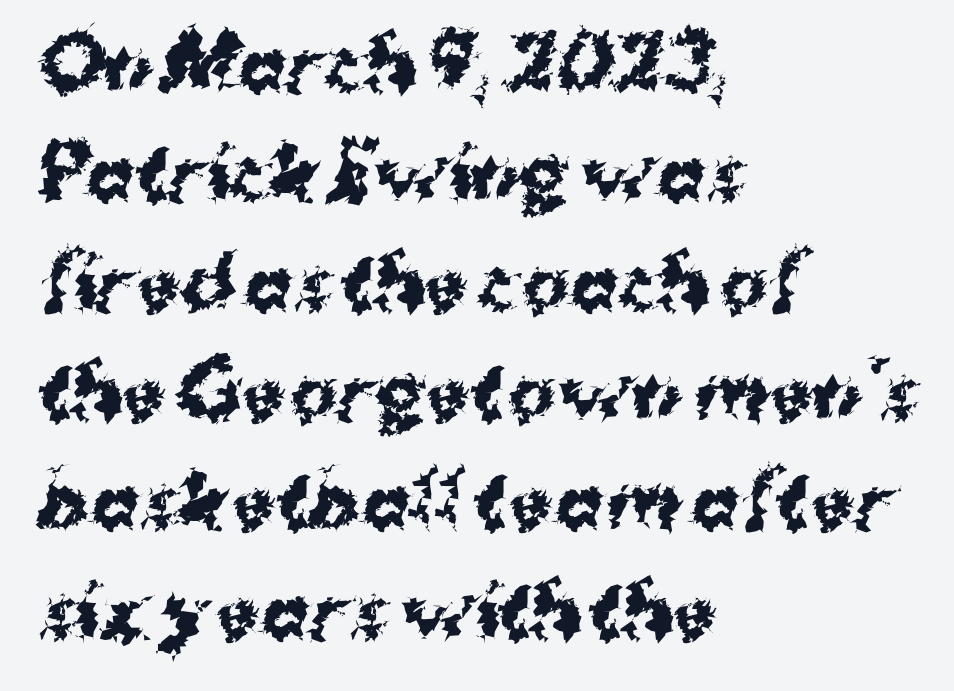
Q: Is the text bold? A: Yes.
Q: Is the text italic (slanted)? A: Yes.
Q: Is the typeface a serif or a sans-serif typeface? A: Sans-serif.
Q: Is the text underlined? A: No.
Q: How is the paragraph aligned? A: Left-aligned.
Q: Is the spacing between letters normal or unusually wide? A: Normal.
Q: Is the spacing between lines tight, normal or loose? A: Normal.
Q: Width (condensed, normal, or wide)? A: Normal.
Q: Stroke contrast? A: Medium.
Q: x-height? A: Medium.
Q: Monospaced? A: No.
